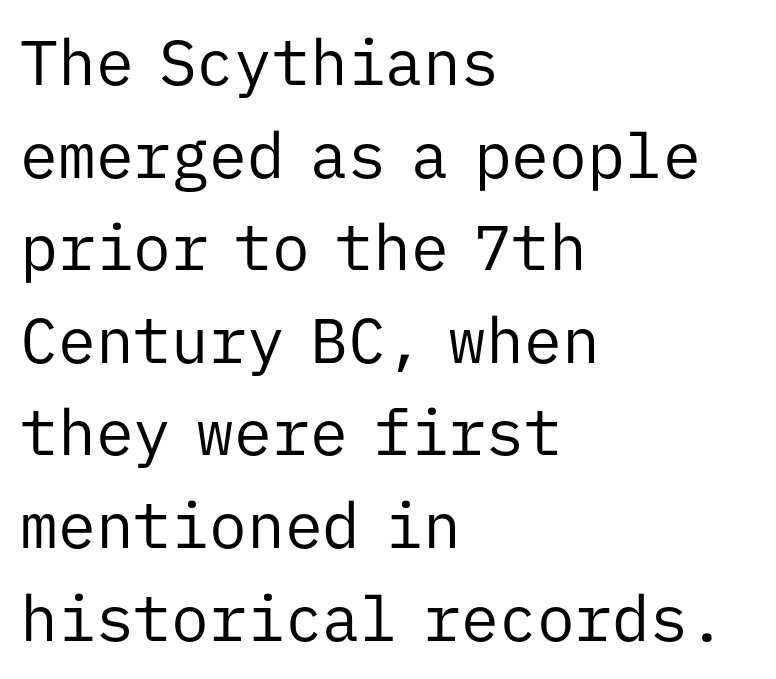
The image shows 63 px regular-weight sans-serif type, upright, monospaced; set left-aligned, normal line spacing (1.47x), normal letter spacing, not underlined; low stroke contrast and a medium x-height.
